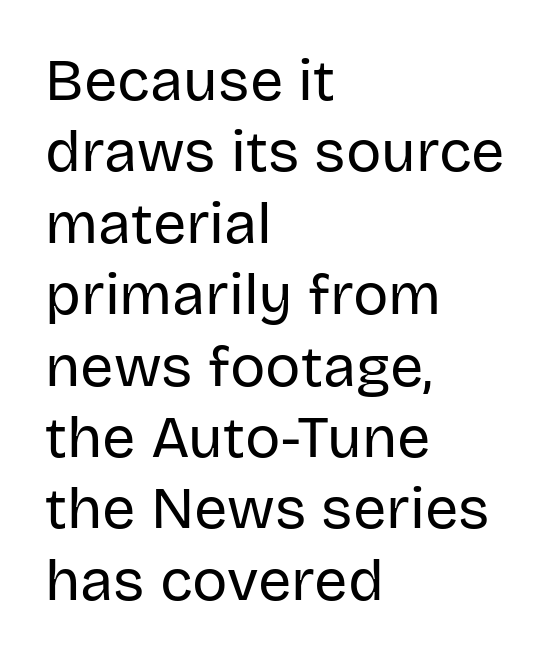
Q: Is the text bold? A: No.
Q: Is the text italic (slanted)? A: No, it is upright.
Q: Is the typeface a serif or a sans-serif typeface? A: Sans-serif.
Q: Is the text underlined? A: No.
Q: How is the paragraph aligned? A: Left-aligned.
Q: Is the spacing between letters normal or unusually wide? A: Normal.
Q: Width (condensed, normal, or wide)? A: Normal.
Q: Stroke contrast? A: Low.
Q: x-height? A: Large.
Q: Monospaced? A: No.
